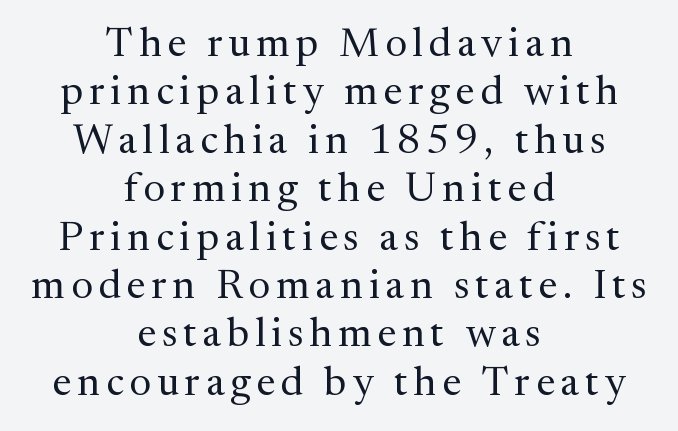
Q: Is the text bold? A: No.
Q: Is the text italic (slanted)? A: No, it is upright.
Q: Is the typeface a serif or a sans-serif typeface? A: Serif.
Q: Is the text underlined? A: No.
Q: How is the paragraph aligned? A: Centered.
Q: Width (condensed, normal, or wide)? A: Normal.
Q: Stroke contrast? A: Medium.
Q: x-height? A: Medium.
Q: Monospaced? A: No.
